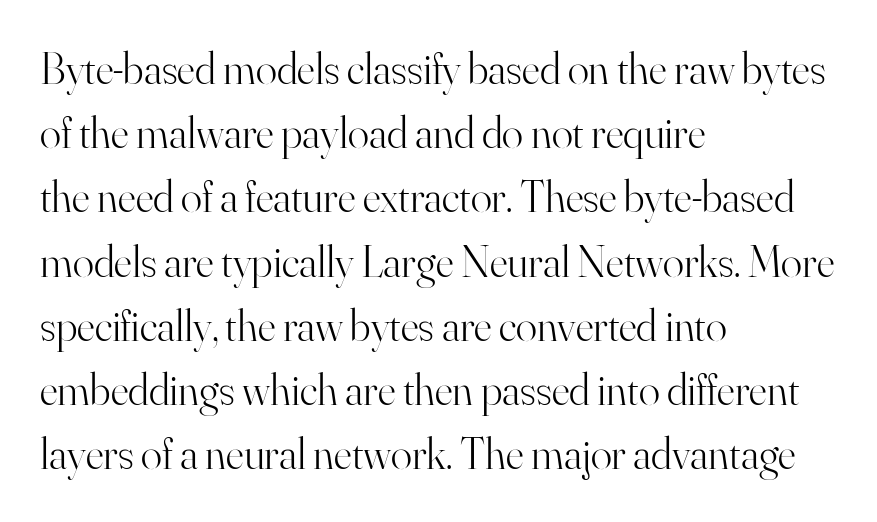
{"serif": "yes", "italic": "no", "bold": "no", "weight": "light", "width": "normal", "stroke_contrast": "high", "x_height": "small", "monospaced": "no", "underline": "no", "align": "left", "line_spacing": "normal", "line_spacing_ratio": 1.46, "letter_spacing": "normal", "letter_spacing_em": 0.0, "glyph_px": 44}
